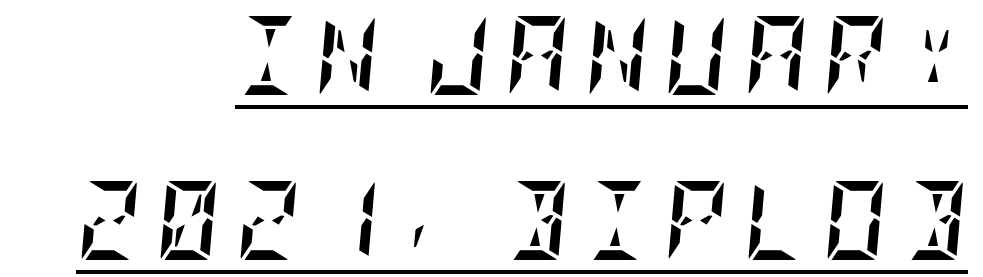
Q: Is the text bold? A: Yes.
Q: Is the text italic (slanted)? A: Yes, it leans right by about 5 degrees.
Q: Is the text underlined? A: Yes.
Q: How is the paragraph aligned? A: Right-aligned.
Q: Is the spacing between lines tight, normal or loose? A: Loose.
Q: Width (condensed, normal, or wide)? A: Condensed.
Q: Stroke contrast? A: Low.
Q: x-height? A: Large.
